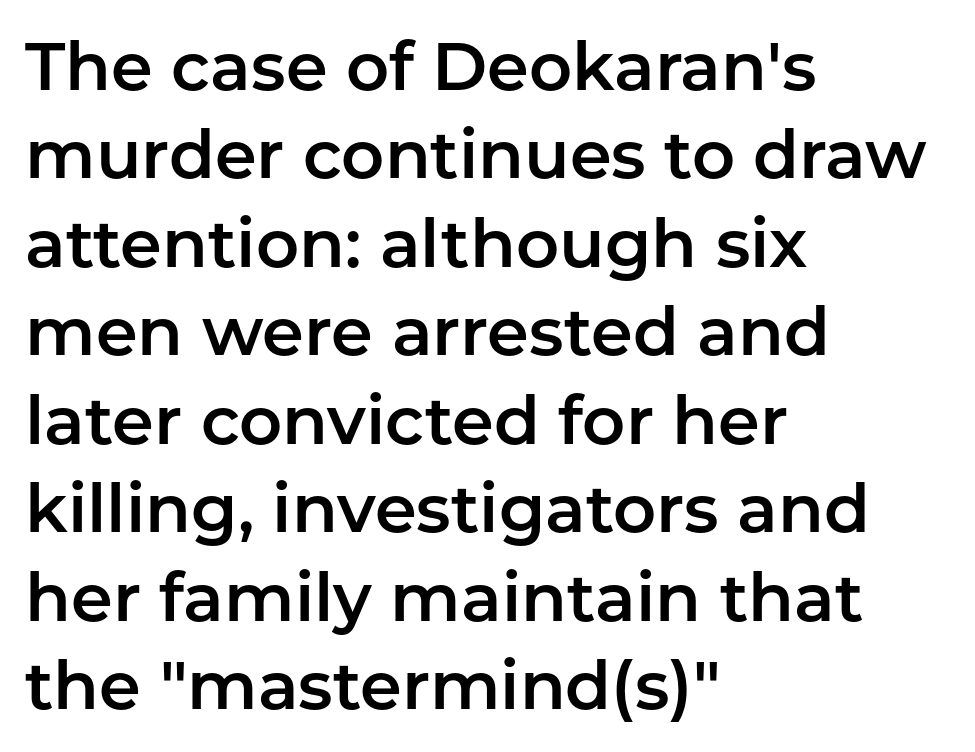
{"serif": "no", "italic": "no", "width": "normal", "stroke_contrast": "low", "x_height": "medium", "monospaced": "no", "underline": "no", "align": "left", "line_spacing": "normal", "line_spacing_ratio": 1.32, "letter_spacing": "normal", "letter_spacing_em": 0.0, "glyph_px": 67}
